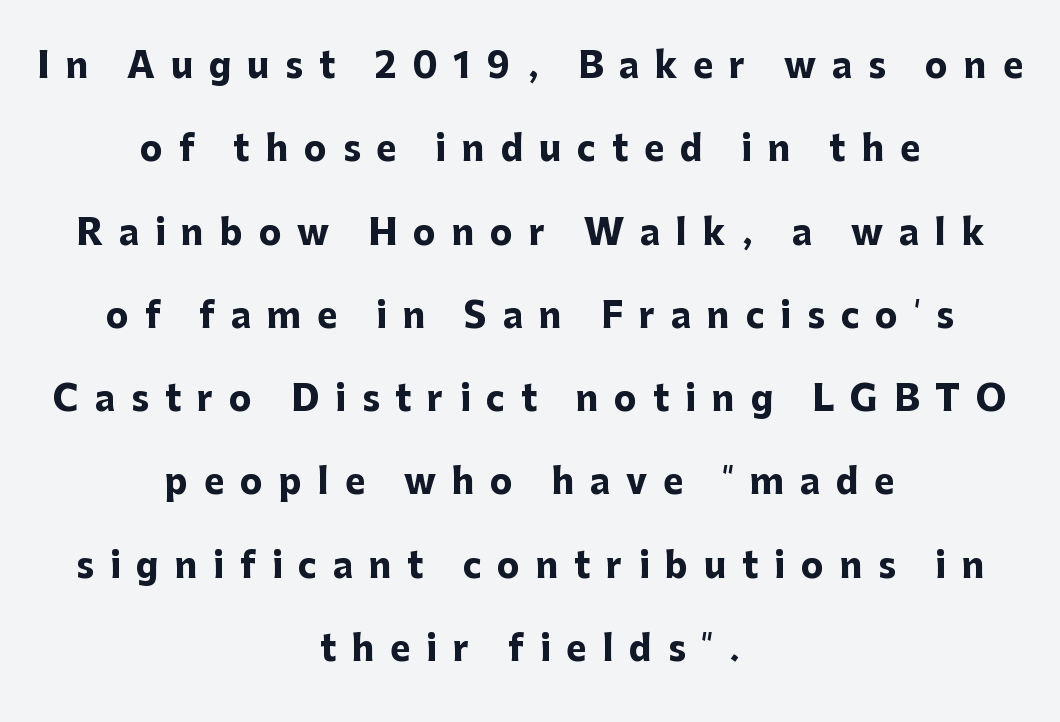
The image shows 34 px heavy sans-serif type, upright; set centered, loose line spacing (2.45x), unusually wide letter spacing (+0.47 em), not underlined; low stroke contrast and a medium x-height.
